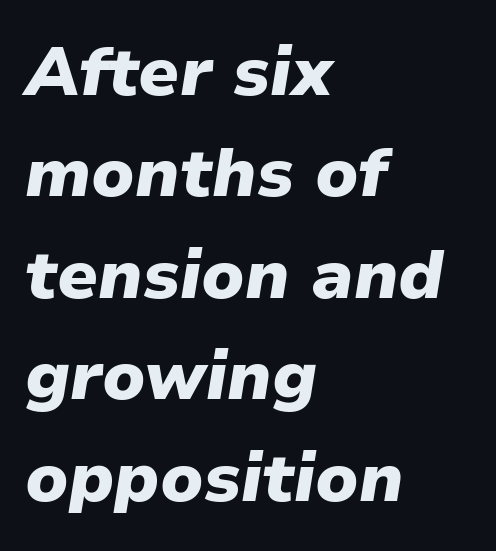
{"italic": "yes", "lean": "right", "slant_degrees": 9, "bold": "yes", "weight": "heavy", "width": "normal", "stroke_contrast": "low", "x_height": "medium", "monospaced": "no", "underline": "no", "align": "left", "line_spacing": "normal", "line_spacing_ratio": 1.47, "letter_spacing": "normal", "letter_spacing_em": 0.0, "glyph_px": 69}
